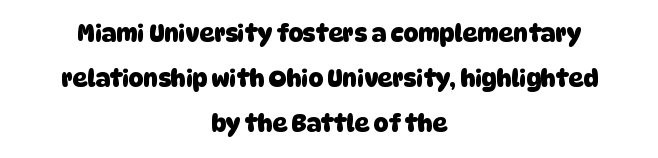
Interline gaps are noticeably wide in this sample. Unmarked baselines from the first word to the last. Is the letter spacing exaggerated? No — it looks like the ordinary default. Strong, thick strokes mark this as bold type. A student would call this center alignment; a typographer would say set centered.
